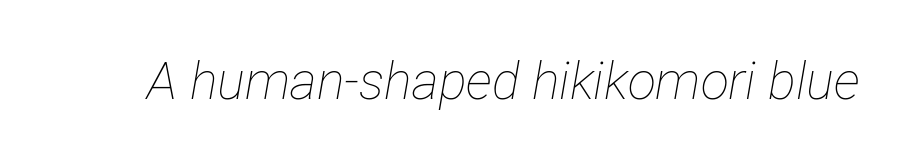
Q: Is the text bold? A: No.
Q: Is the text italic (slanted)? A: Yes, it leans right by about 12 degrees.
Q: Is the text underlined? A: No.
Q: Is the spacing between letters normal or unusually wide? A: Normal.
Q: Width (condensed, normal, or wide)? A: Condensed.
Q: Stroke contrast? A: Low.
Q: x-height? A: Medium.
Q: Monospaced? A: No.
